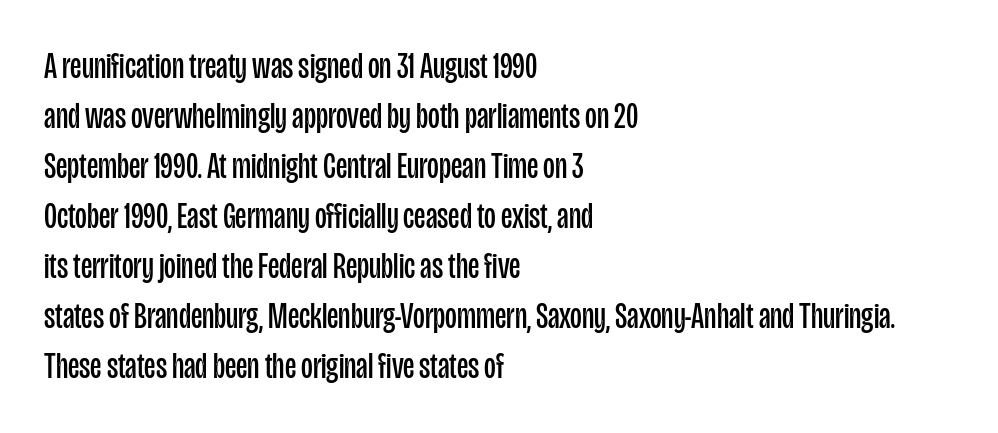
The image shows 36 px regular-weight, condensed sans-serif type, upright; set left-aligned, normal line spacing (1.39x), normal letter spacing, not underlined; low stroke contrast and a large x-height.
